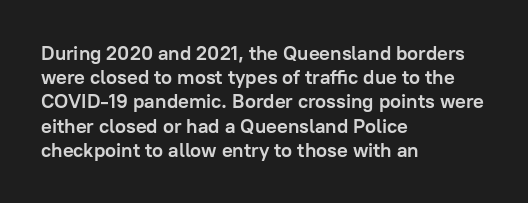
{"italic": "no", "bold": "yes", "underline": "no", "align": "left", "line_spacing_ratio": 1.21, "letter_spacing": "normal", "letter_spacing_em": 0.0, "glyph_px": 20}
